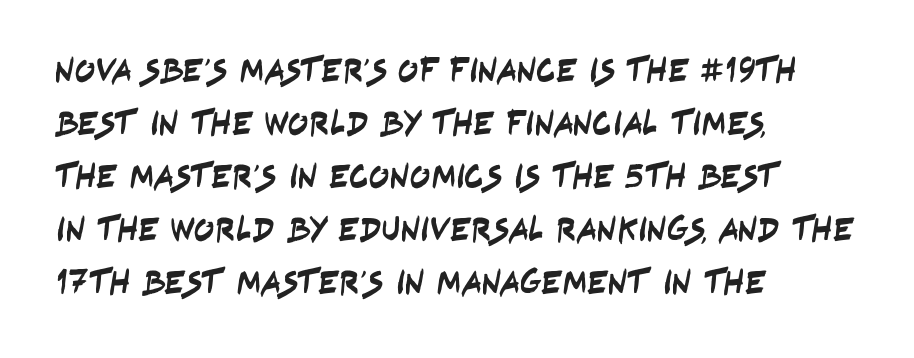
Q: Is the typeface a serif or a sans-serif typeface? A: Sans-serif.
Q: Is the text underlined? A: No.
Q: How is the paragraph aligned? A: Left-aligned.
Q: Is the spacing between letters normal or unusually wide? A: Normal.
Q: Is the spacing between lines tight, normal or loose? A: Normal.
Q: Width (condensed, normal, or wide)? A: Condensed.
Q: Stroke contrast? A: Low.
Q: x-height? A: Large.
Q: Monospaced? A: No.
